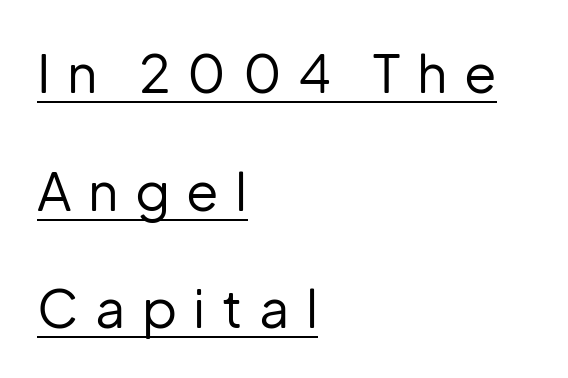
Q: Is the text bold? A: No.
Q: Is the text italic (slanted)? A: No, it is upright.
Q: Is the typeface a serif or a sans-serif typeface? A: Sans-serif.
Q: Is the text underlined? A: Yes.
Q: How is the paragraph aligned? A: Left-aligned.
Q: Is the spacing between letters normal or unusually wide? A: Unusually wide.
Q: Is the spacing between lines tight, normal or loose? A: Loose.
Q: Width (condensed, normal, or wide)? A: Normal.
Q: Stroke contrast? A: Low.
Q: x-height? A: Medium.
Q: Monospaced? A: No.
